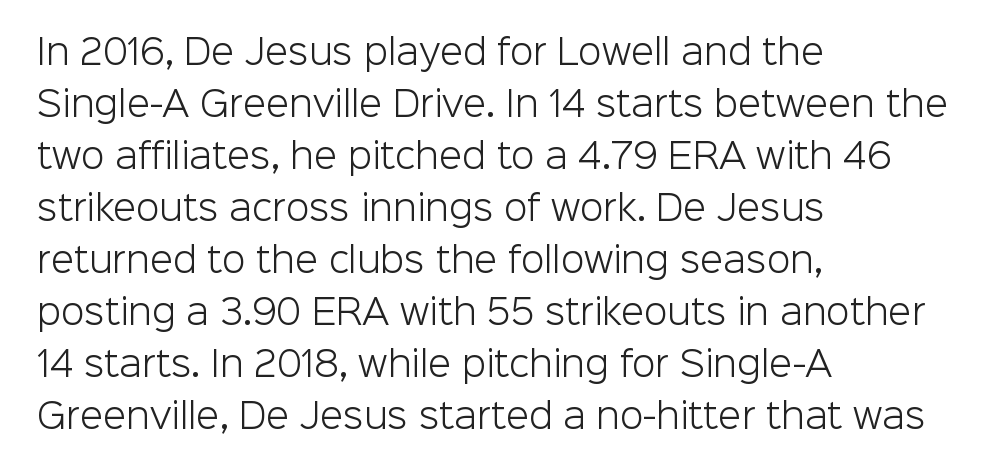
Quick note: not italic, upright. This rendering leaves character spacing at its baseline value. Successive baselines arrive at the customary interval. The typeface has the unassuming heft of standard copy or less. In CSS terms this would be text-align: left. The face used here is proportionally spaced, like ordinary book or web type.
